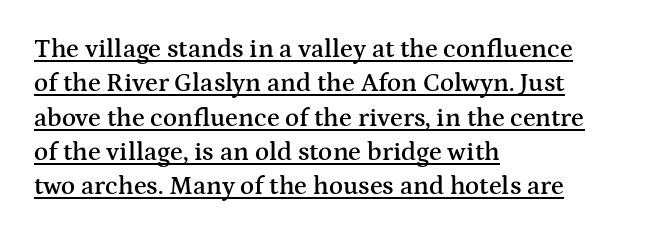
The image shows 26 px text type, upright; set left-aligned, normal line spacing (1.32x), normal letter spacing, underlined.
